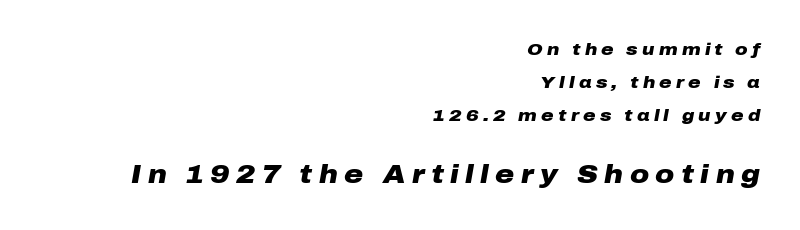
Each word looks stretched out because of the extra space between its letters. Widely set lines give the paragraph a tall, airy silhouette. Is the block centered? No — it sits flush against the right margin. Only glyphs here, with clear space below each row.
